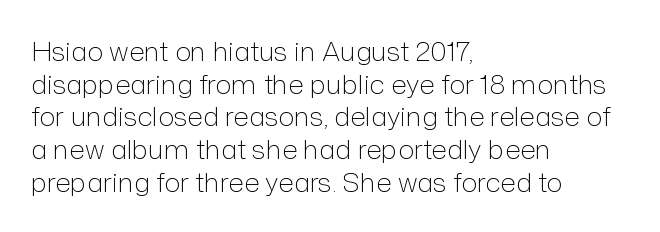
Q: Is the text bold? A: No.
Q: Is the text italic (slanted)? A: No, it is upright.
Q: Is the text underlined? A: No.
Q: How is the paragraph aligned? A: Left-aligned.
Q: Is the spacing between letters normal or unusually wide? A: Normal.
